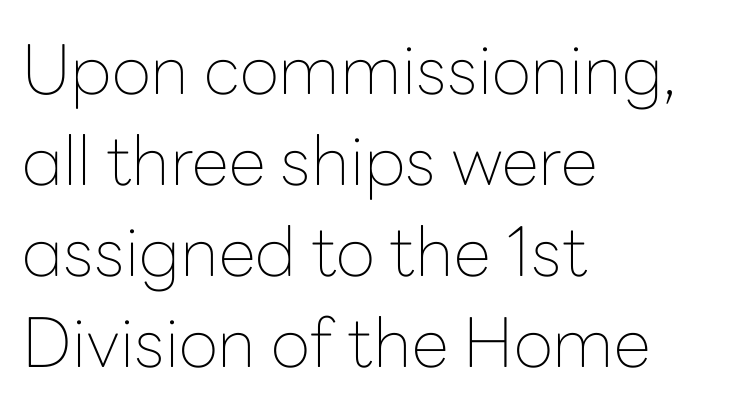
The image shows 68 px thin sans-serif type, upright; set left-aligned, normal line spacing (1.34x), normal letter spacing, not underlined; low stroke contrast and a medium x-height.
